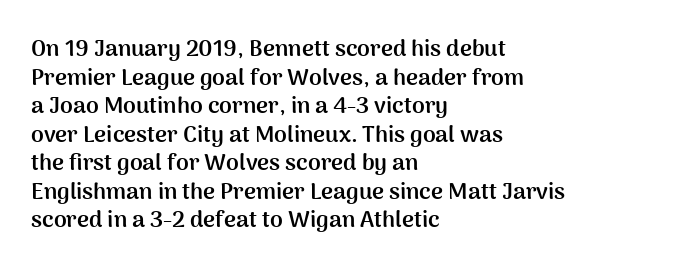
Every character sits straight up, as roman type does. Stroke thickness is high; the sample reads as a true bold. Inter-character spacing is left at the font's built-in metrics. Casual observation: everything's shoved over to the left. The specimen omits any rule beneath the text block's lines.
